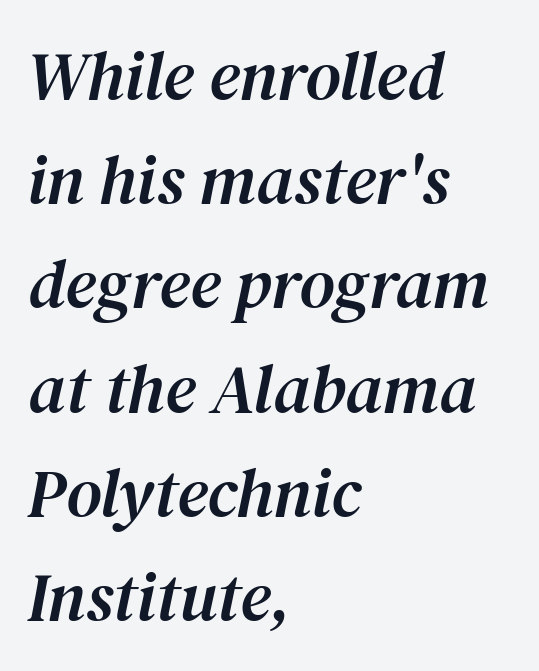
Q: Is the text italic (slanted)? A: Yes, it leans right by about 12 degrees.
Q: Is the typeface a serif or a sans-serif typeface? A: Serif.
Q: Is the text underlined? A: No.
Q: How is the paragraph aligned? A: Left-aligned.
Q: Is the spacing between letters normal or unusually wide? A: Normal.
Q: Is the spacing between lines tight, normal or loose? A: Normal.
Q: Width (condensed, normal, or wide)? A: Normal.
Q: Stroke contrast? A: Medium.
Q: x-height? A: Medium.
Q: Monospaced? A: No.
